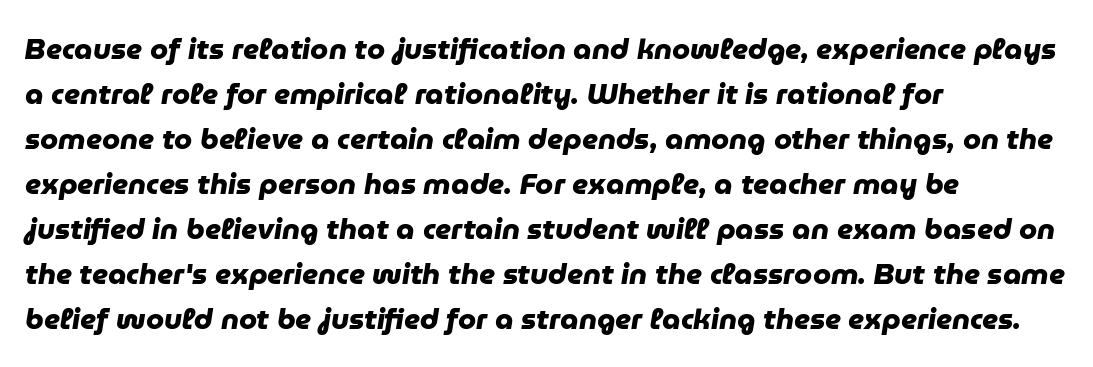
{"serif": "no", "bold": "yes", "weight": "heavy", "width": "normal", "stroke_contrast": "low", "x_height": "medium", "monospaced": "no", "underline": "no", "align": "left", "line_spacing": "normal", "line_spacing_ratio": 1.55, "letter_spacing": "normal", "letter_spacing_em": 0.0, "glyph_px": 29}
